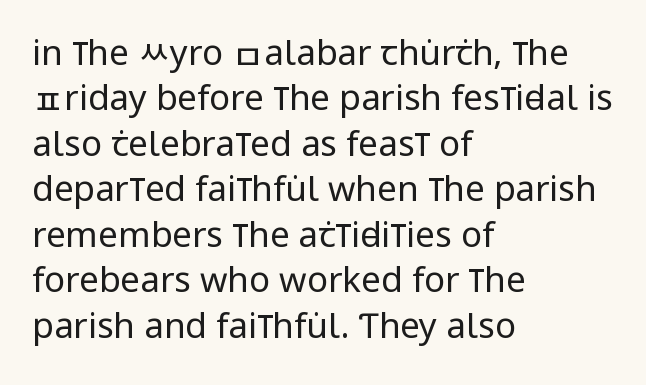
Q: Is the text bold? A: No.
Q: Is the text italic (slanted)? A: No, it is upright.
Q: Is the typeface a serif or a sans-serif typeface? A: Sans-serif.
Q: Is the text underlined? A: No.
Q: How is the paragraph aligned? A: Left-aligned.
Q: Is the spacing between letters normal or unusually wide? A: Normal.
Q: Is the spacing between lines tight, normal or loose? A: Normal.
Q: Width (condensed, normal, or wide)? A: Condensed.
Q: Stroke contrast? A: Low.
Q: x-height? A: Large.
Q: Monospaced? A: No.
